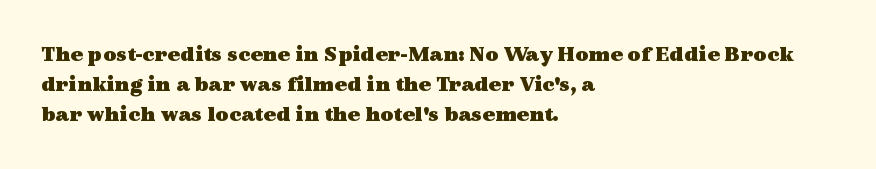
Q: Is the text bold? A: Yes.
Q: Is the text italic (slanted)? A: No, it is upright.
Q: Is the text underlined? A: No.
Q: How is the paragraph aligned? A: Left-aligned.
Q: Is the spacing between letters normal or unusually wide? A: Normal.
Q: Is the spacing between lines tight, normal or loose? A: Normal.
